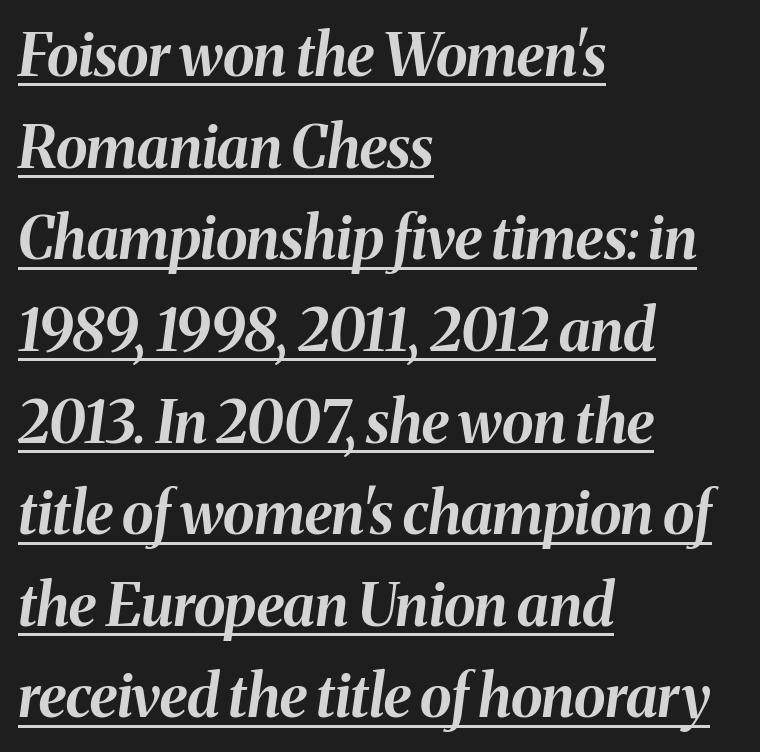
The image shows 58 px bold type, italic (leaning right); set left-aligned, normal line spacing (1.58x), normal letter spacing, underlined; medium stroke contrast and a medium x-height.
